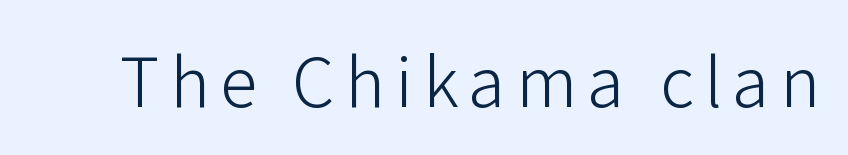
{"serif": "no", "italic": "no", "bold": "no", "weight": "light", "width": "normal", "stroke_contrast": "low", "x_height": "medium", "monospaced": "no", "underline": "no", "glyph_px": 68}
